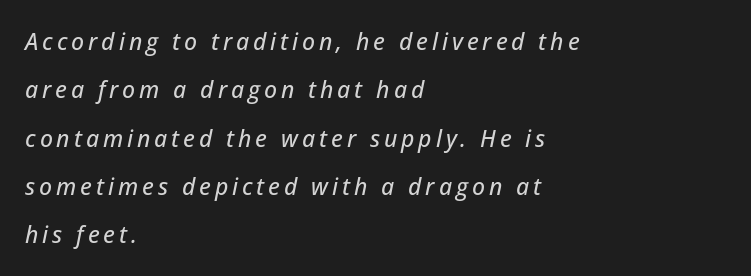
Q: Is the text italic (slanted)? A: Yes, it leans right by about 12 degrees.
Q: Is the text underlined? A: No.
Q: How is the paragraph aligned? A: Left-aligned.
Q: Is the spacing between lines tight, normal or loose? A: Loose.
